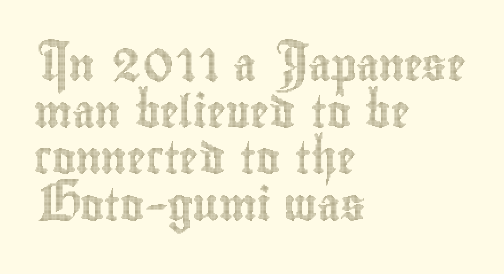
Q: Is the text italic (slanted)? A: No, it is upright.
Q: Is the text underlined? A: No.
Q: How is the paragraph aligned? A: Left-aligned.
Q: Is the spacing between letters normal or unusually wide? A: Normal.
Q: Is the spacing between lines tight, normal or loose? A: Normal.
Q: Width (condensed, normal, or wide)? A: Condensed.
Q: x-height? A: Small.
Q: Monospaced? A: No.
